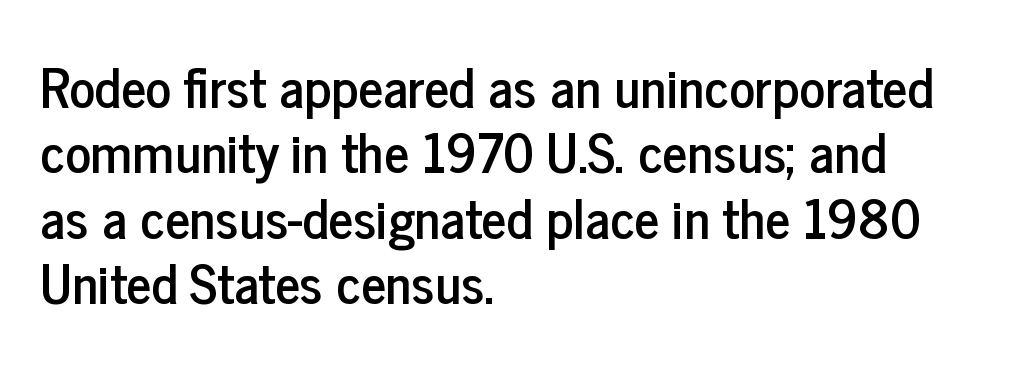
The image shows 54 px condensed sans-serif type, upright; set left-aligned, line spacing 1.21x, normal letter spacing, not underlined; low stroke contrast and a medium x-height.
